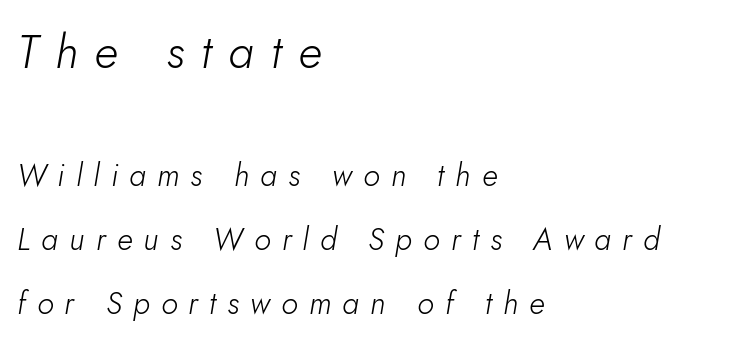
Weight: regular or lighter. Layout note: lines flush left. In terms of posture, this sample is oblique. Do the characters align in a grid? No, the font is proportional. Honestly, the rows look like they've been pulled way apart.
